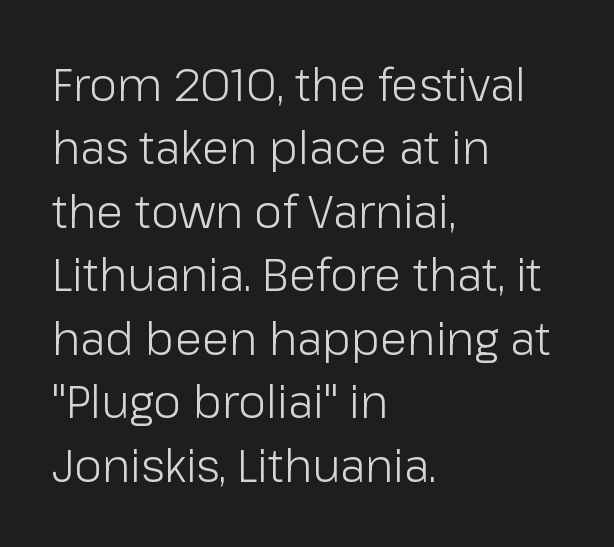
The leading is moderate, giving the passage an even texture. A typesetter would call this zero additional tracking. The passage is arranged the way most books set body copy — flush left. Rendered with straight, roman letterforms.
